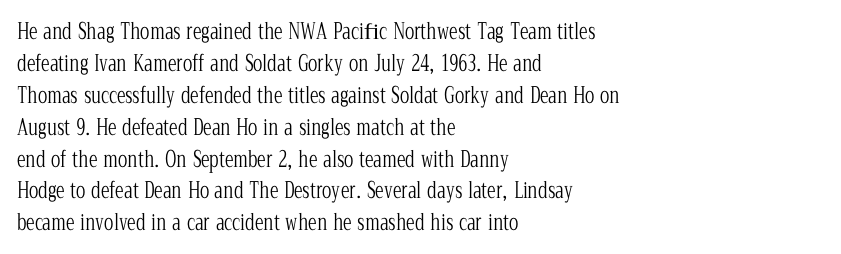
Q: Is the text bold? A: No.
Q: Is the text italic (slanted)? A: No, it is upright.
Q: Is the text underlined? A: No.
Q: How is the paragraph aligned? A: Left-aligned.
Q: Is the spacing between letters normal or unusually wide? A: Normal.
Q: Is the spacing between lines tight, normal or loose? A: Normal.
